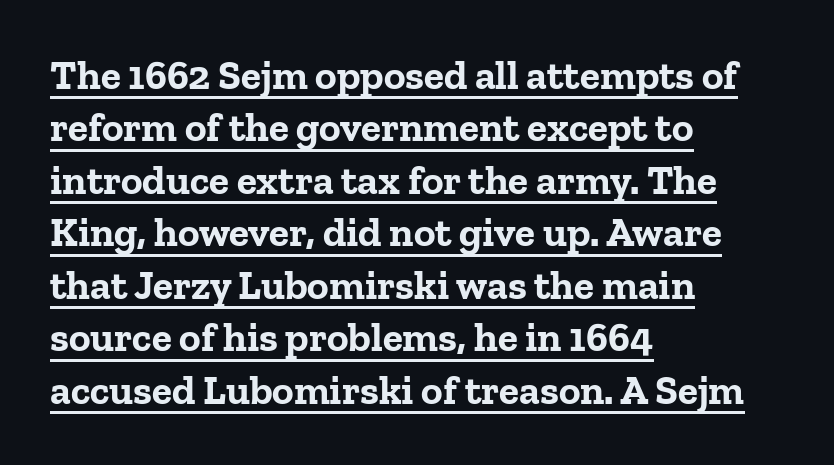
This is roman type, the default non-slanted kind. Caption: multi-line text, flush left, ragged right. Letter spacing: default. Students, this is bold: see how much ink each stroke carries. The designer left line spacing at the default.
